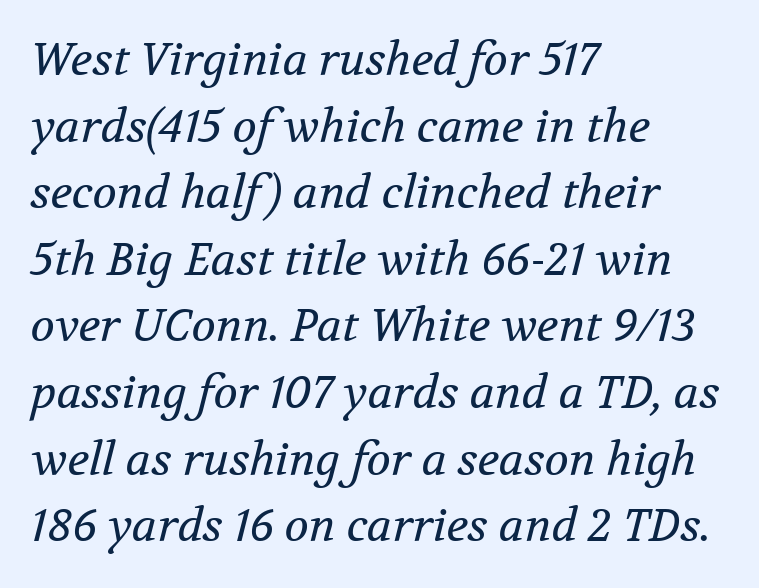
Q: Is the text bold? A: No.
Q: Is the text italic (slanted)? A: Yes, it leans right by about 12 degrees.
Q: Is the typeface a serif or a sans-serif typeface? A: Serif.
Q: Is the text underlined? A: No.
Q: How is the paragraph aligned? A: Left-aligned.
Q: Is the spacing between letters normal or unusually wide? A: Normal.
Q: Is the spacing between lines tight, normal or loose? A: Normal.
Q: Width (condensed, normal, or wide)? A: Normal.
Q: Stroke contrast? A: Medium.
Q: x-height? A: Medium.
Q: Monospaced? A: No.
